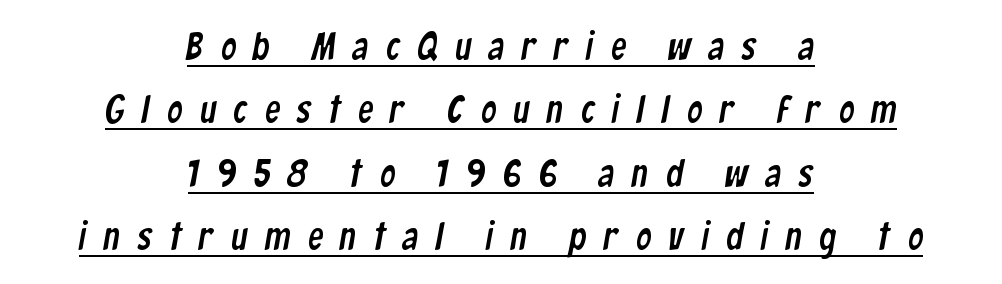
Letter spacing: wide. Horizontal alignment here is central, giving a formal, balanced look. Interline gaps are of average width in this sample. Is this a fixed-width face? No — the glyphs have proportional, varying widths.
